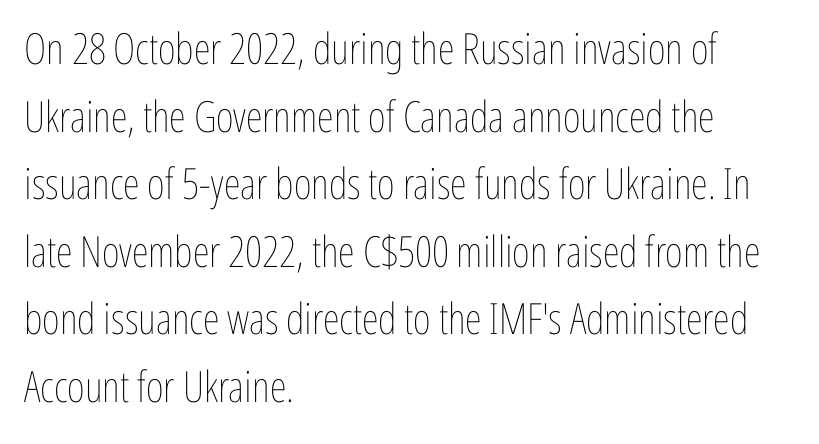
{"italic": "no", "bold": "no", "weight": "thin", "width": "condensed", "stroke_contrast": "low", "x_height": "medium", "monospaced": "no", "underline": "no", "align": "left", "line_spacing": "normal", "line_spacing_ratio": 1.57, "letter_spacing": "normal", "letter_spacing_em": 0.0, "glyph_px": 43}
